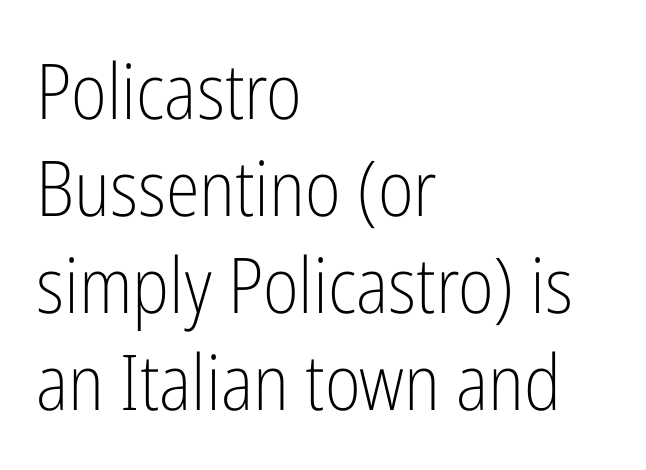
Q: Is the text bold? A: No.
Q: Is the text italic (slanted)? A: No, it is upright.
Q: Is the typeface a serif or a sans-serif typeface? A: Sans-serif.
Q: Is the text underlined? A: No.
Q: How is the paragraph aligned? A: Left-aligned.
Q: Is the spacing between letters normal or unusually wide? A: Normal.
Q: Is the spacing between lines tight, normal or loose? A: Normal.
Q: Width (condensed, normal, or wide)? A: Condensed.
Q: Stroke contrast? A: Low.
Q: x-height? A: Medium.
Q: Monospaced? A: No.
